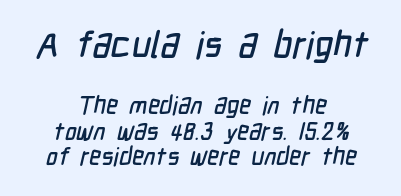
Q: Is the typeface a serif or a sans-serif typeface? A: Sans-serif.
Q: Is the text underlined? A: No.
Q: How is the paragraph aligned? A: Centered.
Q: Is the spacing between letters normal or unusually wide? A: Normal.
Q: Is the spacing between lines tight, normal or loose? A: Tight.
Q: Which block of text is set in a larger size, the first (top) or the second (bottom)? A: The first (top) one.
Q: Width (condensed, normal, or wide)? A: Condensed.
Q: Stroke contrast? A: Low.
Q: x-height? A: Medium.
Q: Monospaced? A: No.
